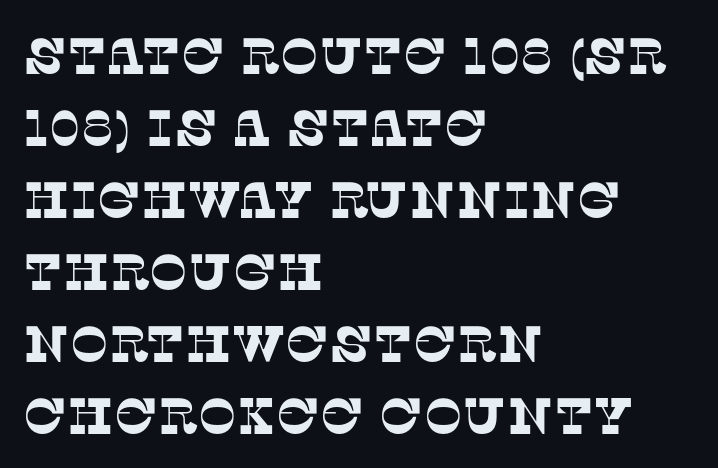
Q: Is the typeface a serif or a sans-serif typeface? A: Serif.
Q: Is the text underlined? A: No.
Q: How is the paragraph aligned? A: Left-aligned.
Q: Is the spacing between letters normal or unusually wide? A: Normal.
Q: Is the spacing between lines tight, normal or loose? A: Normal.
Q: Width (condensed, normal, or wide)? A: Normal.
Q: Stroke contrast? A: Low.
Q: x-height? A: Large.
Q: Monospaced? A: No.
